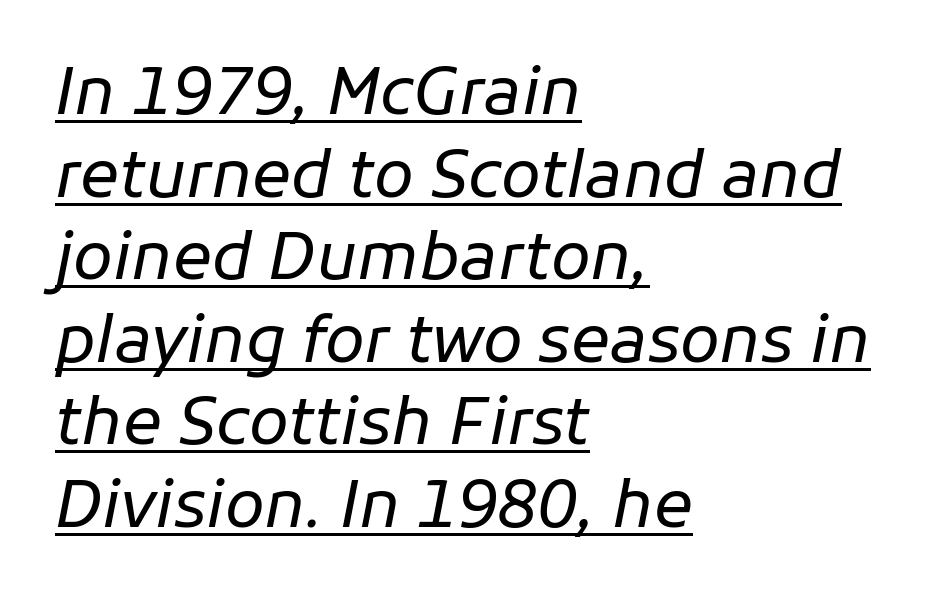
The image shows 65 px regular-weight type, italic (leaning right); set left-aligned, normal line spacing (1.27x), normal letter spacing, underlined; low stroke contrast and a medium x-height.
